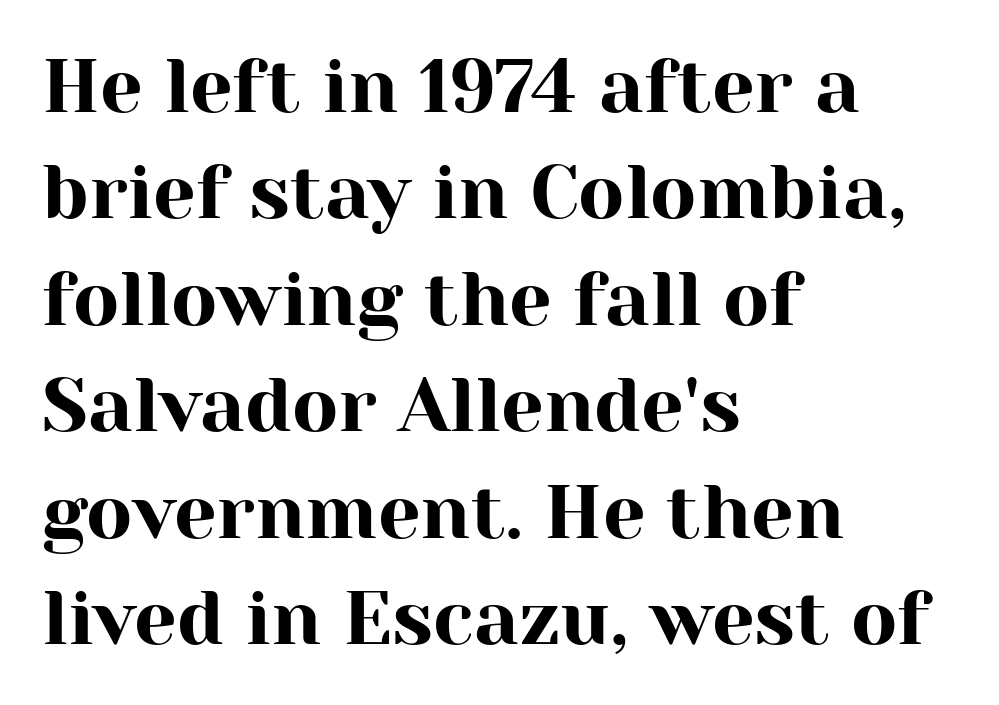
{"serif": "yes", "italic": "no", "width": "normal", "stroke_contrast": "high", "x_height": "medium", "monospaced": "no", "underline": "no", "align": "left", "line_spacing": "normal", "line_spacing_ratio": 1.4, "letter_spacing": "normal", "letter_spacing_em": 0.0, "glyph_px": 76}
